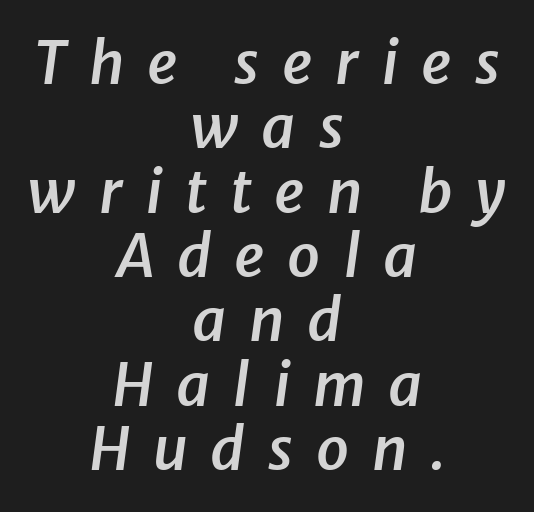
Q: Is the text bold? A: Semi-bold.
Q: Is the text italic (slanted)? A: Yes, it leans right by about 8 degrees.
Q: Is the text underlined? A: No.
Q: How is the paragraph aligned? A: Centered.
Q: Is the spacing between letters normal or unusually wide? A: Unusually wide.
Q: Is the spacing between lines tight, normal or loose? A: Tight.
Q: Width (condensed, normal, or wide)? A: Normal.
Q: Stroke contrast? A: Low.
Q: x-height? A: Medium.
Q: Monospaced? A: No.
